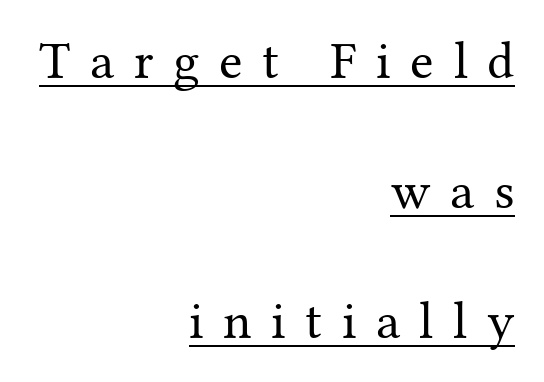
{"serif": "yes", "italic": "no", "bold": "no", "weight": "regular", "width": "normal", "stroke_contrast": "medium", "x_height": "medium", "monospaced": "no", "underline": "yes", "align": "right", "line_spacing": "loose", "line_spacing_ratio": 2.45, "letter_spacing": "wide", "letter_spacing_em": 0.37, "glyph_px": 53}
